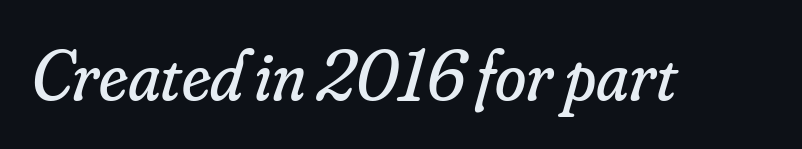
Q: Is the text bold? A: No.
Q: Is the text italic (slanted)? A: Yes, it leans right by about 16 degrees.
Q: Is the typeface a serif or a sans-serif typeface? A: Serif.
Q: Is the text underlined? A: No.
Q: Is the spacing between letters normal or unusually wide? A: Normal.
Q: Width (condensed, normal, or wide)? A: Normal.
Q: Stroke contrast? A: Low.
Q: x-height? A: Small.
Q: Monospaced? A: No.
